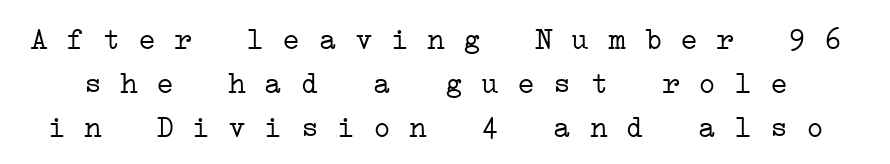
The passage shown is not underscored anywhere. Vertically, the passage feels balanced, rows spaced as you'd expect. The passage shown is typeset with a serif family. Is the type heavy? It reads as light-to-regular instead. A typesetter would call this monospace, since all characters share one set width. Glyph-to-glyph distance matches everyday printed text.
